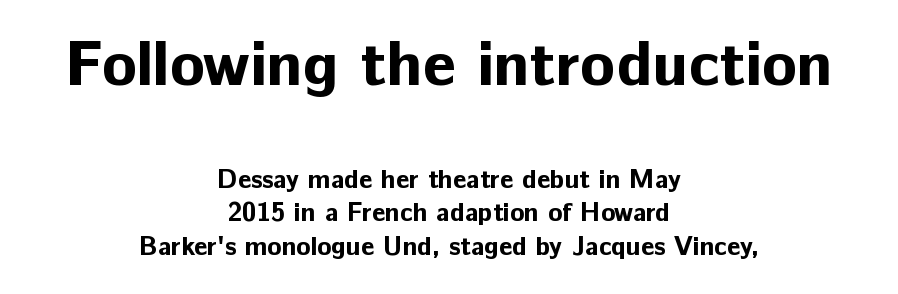
The image shows 64 px bold sans-serif type, upright; set centered, normal line spacing (1.29x), normal letter spacing, not underlined; the first (top) block is 2.46x larger; low stroke contrast and a medium x-height.
